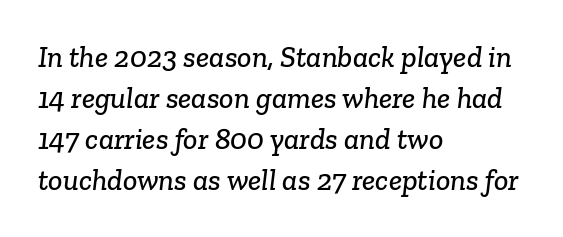
{"serif": "yes", "width": "normal", "stroke_contrast": "low", "x_height": "medium", "monospaced": "no", "underline": "no", "align": "left", "line_spacing": "normal", "line_spacing_ratio": 1.37, "letter_spacing": "normal", "letter_spacing_em": 0.0, "glyph_px": 30}
